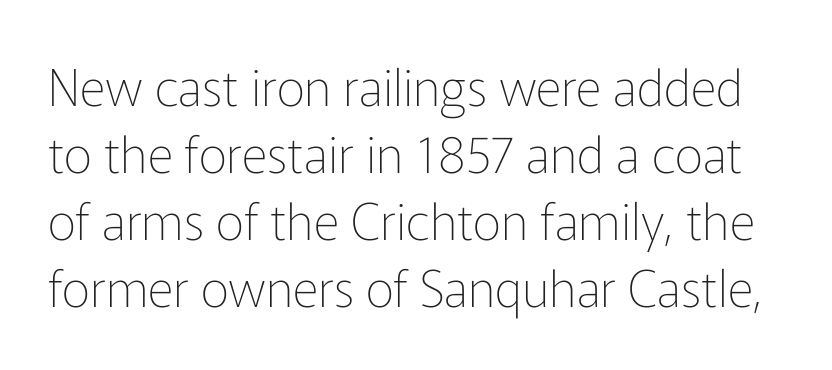
Notice how the stems are strictly vertical — no italics here. The string is rendered with underlining switched off. To sum up the face: it is a sans, with no serifs. Nobody touched the tracking dial on this one. Weight: regular or lighter. What's the leading like? Ordinary, nothing unusual.
